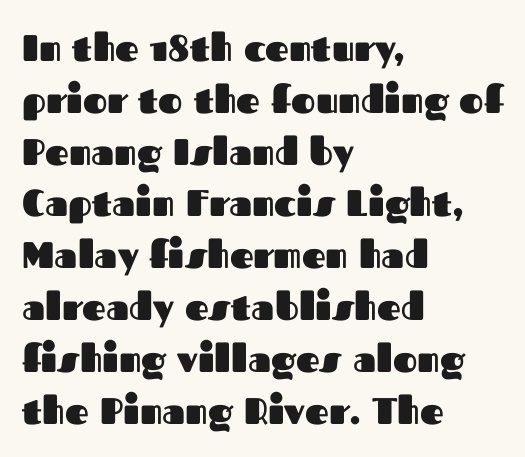
Think of a printed novel: that variable character pitch is what you see here. Compared with typical paragraphs, the rows here are spaced about the same. The paragraph has a hard left edge and a soft right edge. This rendering employs a face without finishing strokes, i.e., a sans-serif.
